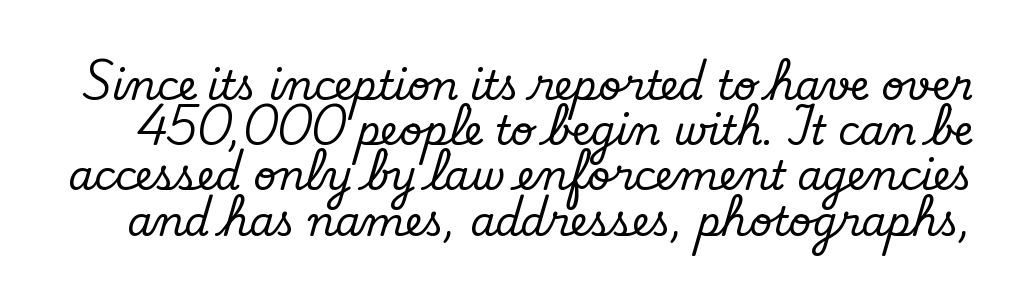
{"serif": "yes", "width": "normal", "stroke_contrast": "low", "x_height": "small", "monospaced": "no", "underline": "no", "line_spacing": "tight", "line_spacing_ratio": 1.13, "letter_spacing": "normal", "letter_spacing_em": 0.0, "glyph_px": 40}
